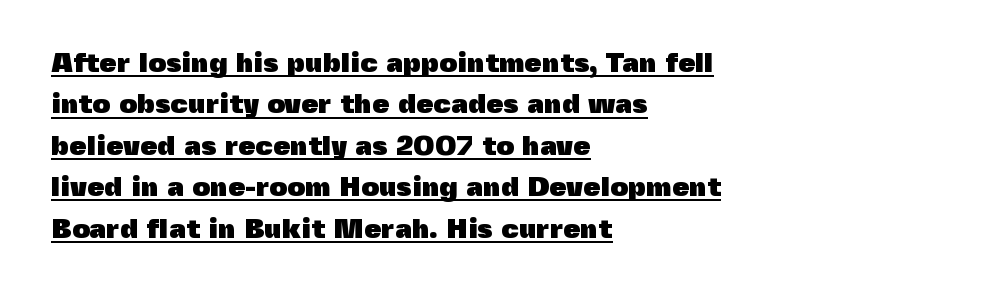
Q: Is the text bold? A: Yes.
Q: Is the text italic (slanted)? A: No, it is upright.
Q: Is the typeface a serif or a sans-serif typeface? A: Sans-serif.
Q: Is the text underlined? A: Yes.
Q: How is the paragraph aligned? A: Left-aligned.
Q: Is the spacing between letters normal or unusually wide? A: Normal.
Q: Is the spacing between lines tight, normal or loose? A: Normal.
Q: Width (condensed, normal, or wide)? A: Normal.
Q: x-height? A: Medium.
Q: Monospaced? A: No.
